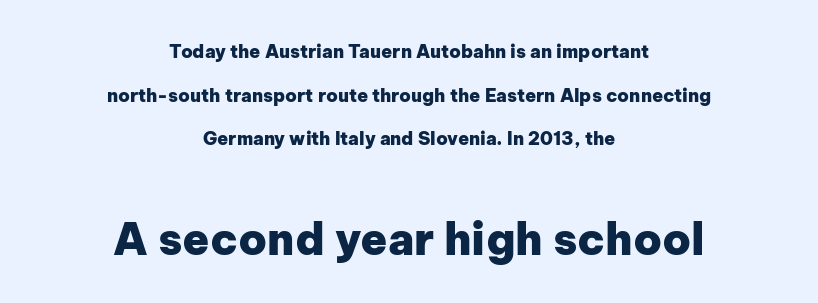
The image shows 44 px heavy sans-serif type, upright; set centered, loose line spacing (2.42x), normal letter spacing, not underlined; the second (bottom) block is 2.44x larger; low stroke contrast and a medium x-height.
